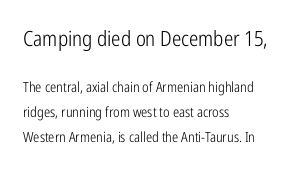
The image shows 21 px text type, upright; set left-aligned, line spacing 1.77x, normal letter spacing, not underlined; the first (top) block is 1.5x larger.
